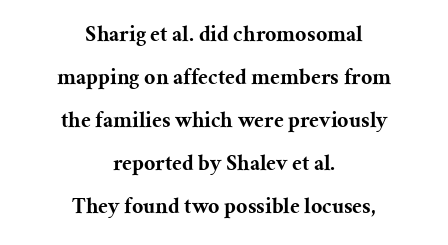
Q: Is the text bold? A: Yes.
Q: Is the text italic (slanted)? A: No, it is upright.
Q: Is the text underlined? A: No.
Q: How is the paragraph aligned? A: Centered.
Q: Is the spacing between letters normal or unusually wide? A: Normal.
Q: Is the spacing between lines tight, normal or loose? A: Loose.
